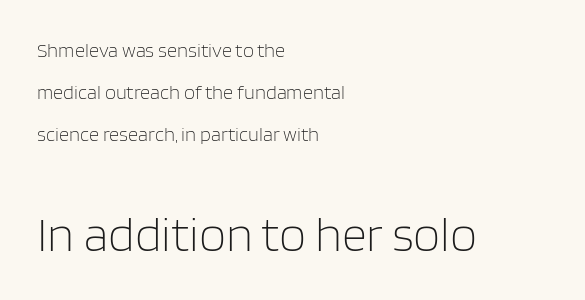
The image shows 49 px light sans-serif type, upright; set left-aligned, loose line spacing (2.11x), normal letter spacing, not underlined; the second (bottom) block is 2.45x larger; low stroke contrast and a large x-height.
